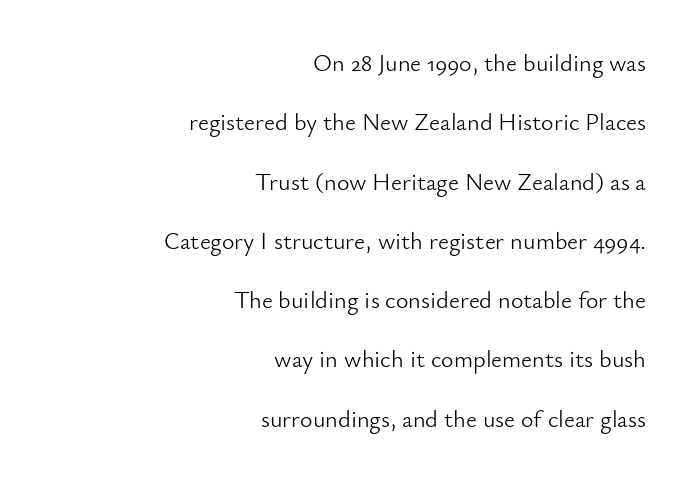
Q: Is the text bold? A: No.
Q: Is the text italic (slanted)? A: No, it is upright.
Q: Is the text underlined? A: No.
Q: How is the paragraph aligned? A: Right-aligned.
Q: Is the spacing between letters normal or unusually wide? A: Normal.
Q: Is the spacing between lines tight, normal or loose? A: Loose.
